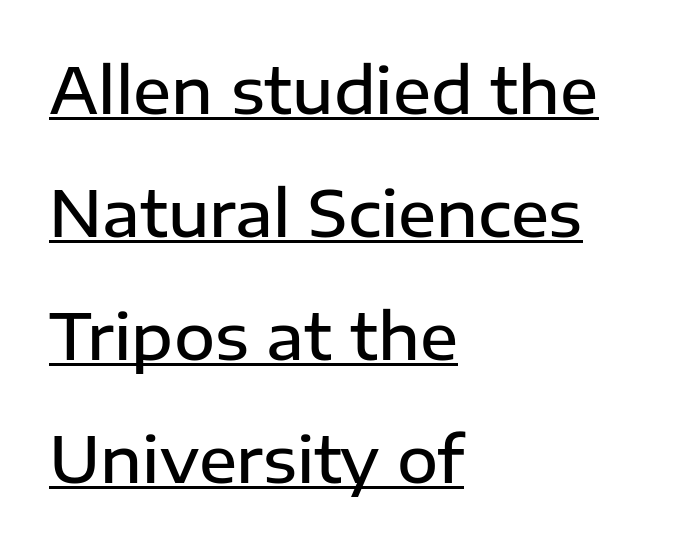
The image shows 63 px semibold sans-serif type, upright; set left-aligned, loose line spacing (1.95x), normal letter spacing, underlined; low stroke contrast and a medium x-height.
